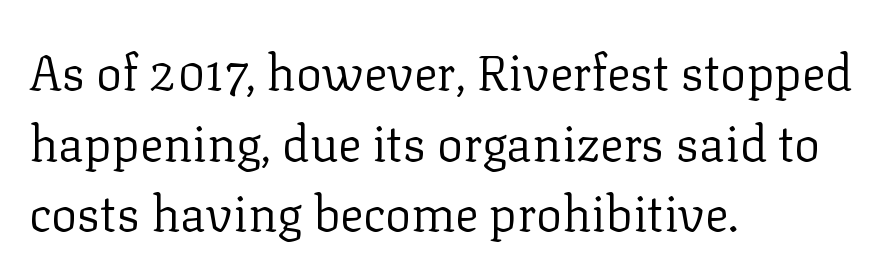
The image shows 49 px regular-weight serif type, upright; set left-aligned, normal line spacing (1.44x), normal letter spacing, not underlined; low stroke contrast and a medium x-height.
